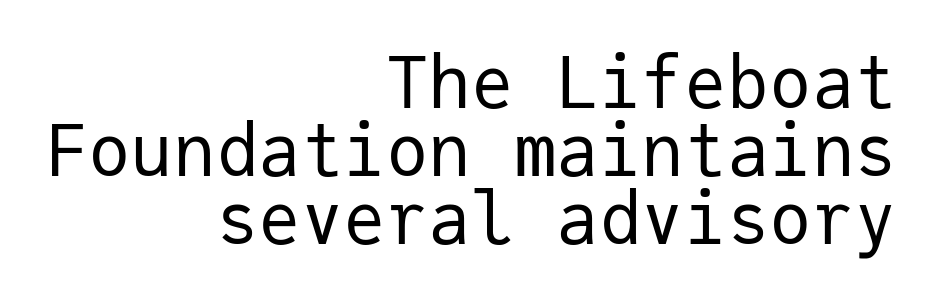
The image shows 71 px regular-weight sans-serif type, upright, monospaced; set right-aligned, tight line spacing (0.96x), normal letter spacing, not underlined; low stroke contrast and a medium x-height.
